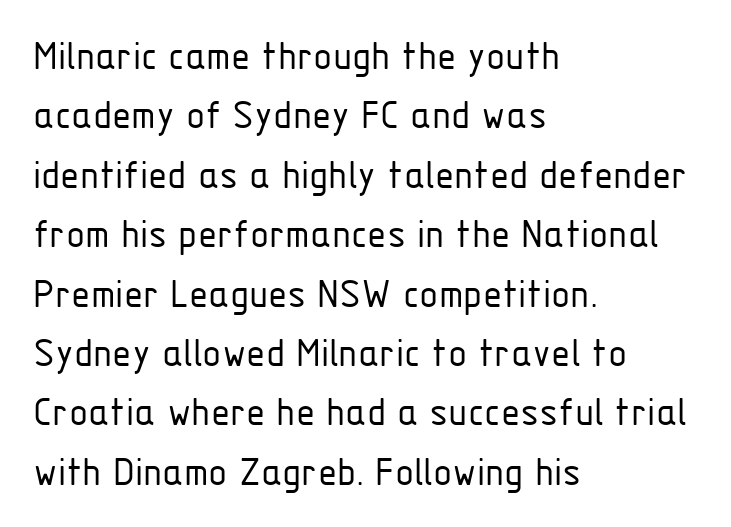
{"serif": "no", "italic": "no", "bold": "no", "weight": "light", "width": "condensed", "stroke_contrast": "low", "x_height": "medium", "monospaced": "no", "underline": "no", "align": "left", "line_spacing": "normal", "line_spacing_ratio": 1.35, "letter_spacing": "normal", "letter_spacing_em": 0.0, "glyph_px": 44}
